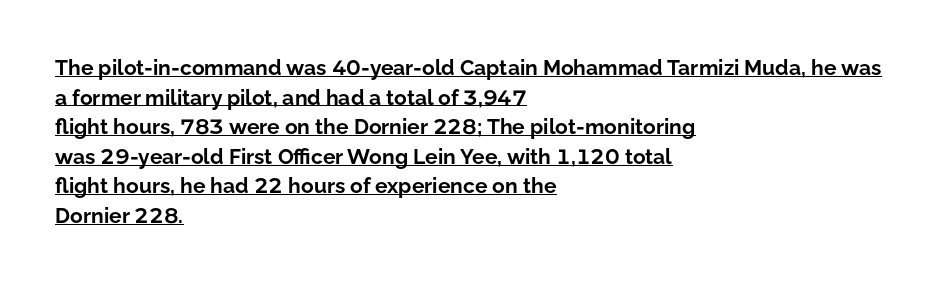
Q: Is the text bold? A: Yes.
Q: Is the text italic (slanted)? A: No, it is upright.
Q: Is the text underlined? A: Yes.
Q: How is the paragraph aligned? A: Left-aligned.
Q: Is the spacing between letters normal or unusually wide? A: Normal.
Q: Is the spacing between lines tight, normal or loose? A: Normal.
